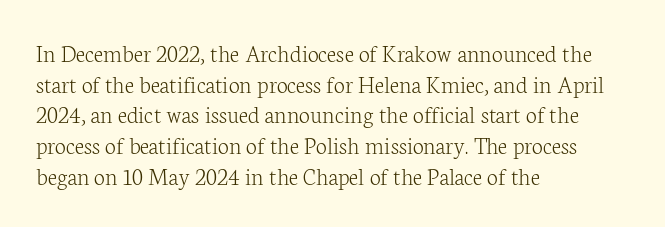
The letters look calm and open, with moderate or lighter stems. Descenders are the only things crossing below the line. Left-aligned paragraph, ragged on the right. Short note: letters normally spaced.
